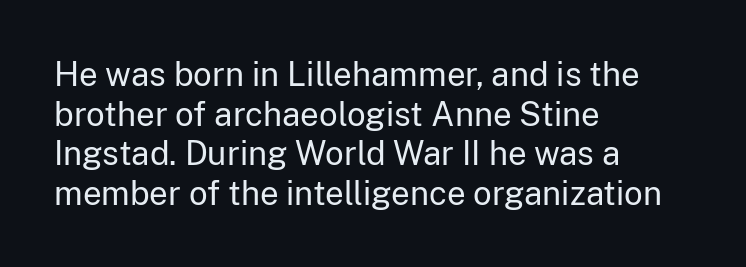
Spacing verdict: proportional, widths tailored to each character. Posture: vertical. Where is the straight margin? On the left. These glyphs show unthickened strokes, regular width or finer. Note: no serifs on the glyphs. Letters rest on an invisible, unmarked baseline.
